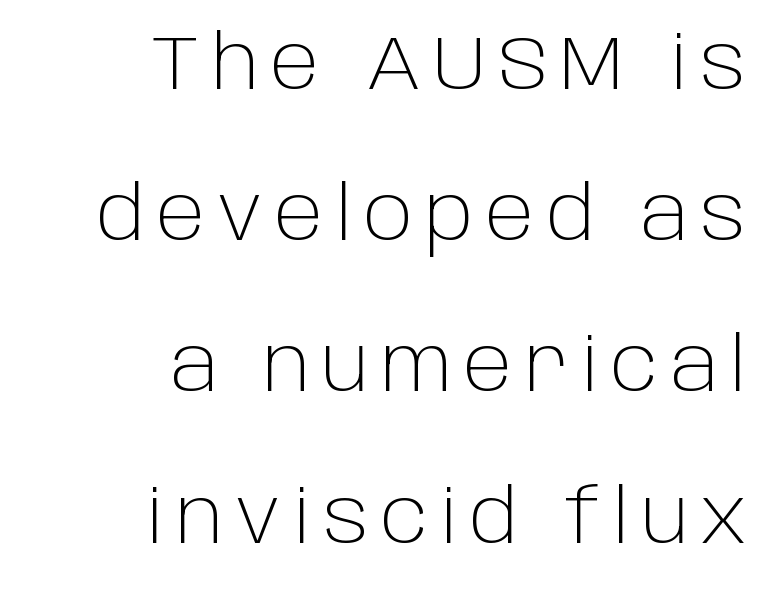
The image shows 76 px light sans-serif type, upright; set right-aligned, loose line spacing (1.99x), not underlined; low stroke contrast and a large x-height.
